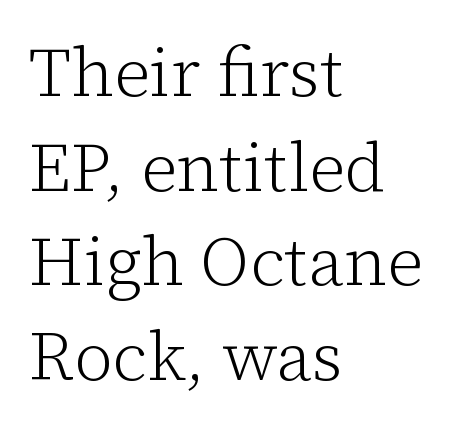
Q: Is the text bold? A: No.
Q: Is the text italic (slanted)? A: No, it is upright.
Q: Is the typeface a serif or a sans-serif typeface? A: Serif.
Q: Is the text underlined? A: No.
Q: How is the paragraph aligned? A: Left-aligned.
Q: Is the spacing between letters normal or unusually wide? A: Normal.
Q: Is the spacing between lines tight, normal or loose? A: Normal.
Q: Width (condensed, normal, or wide)? A: Normal.
Q: Stroke contrast? A: Low.
Q: x-height? A: Medium.
Q: Monospaced? A: No.
